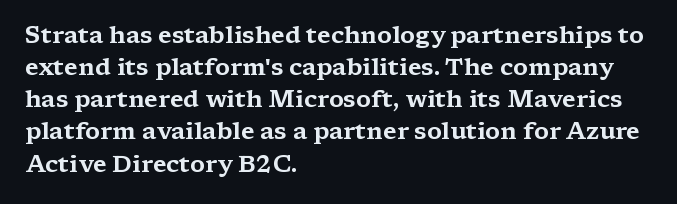
{"italic": "no", "underline": "no", "align": "left", "line_spacing": "normal", "line_spacing_ratio": 1.34, "letter_spacing": "normal", "letter_spacing_em": 0.0, "glyph_px": 24}
